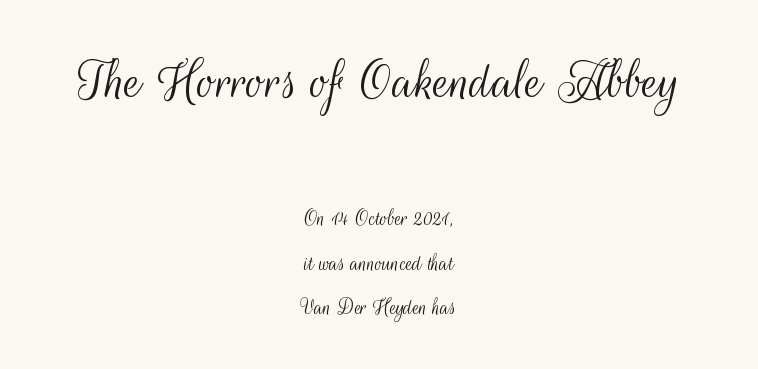
Q: Is the text bold? A: No.
Q: Is the text italic (slanted)? A: Yes.
Q: Is the typeface a serif or a sans-serif typeface? A: Sans-serif.
Q: Is the text underlined? A: No.
Q: How is the paragraph aligned? A: Centered.
Q: Is the spacing between letters normal or unusually wide? A: Normal.
Q: Which block of text is set in a larger size, the first (top) or the second (bottom)? A: The first (top) one.
Q: Width (condensed, normal, or wide)? A: Condensed.
Q: Stroke contrast? A: Medium.
Q: x-height? A: Small.
Q: Monospaced? A: No.
